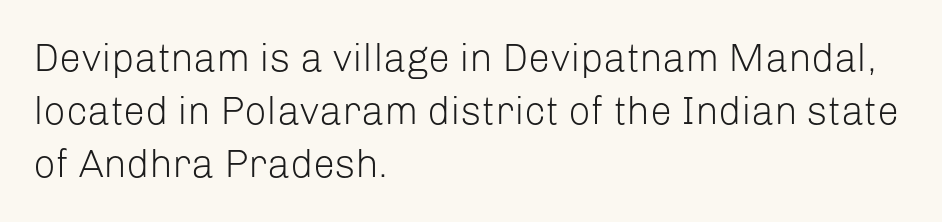
The type family on display is of the sans-serif kind. Each row of text sits above clean, open space. Where is the straight margin? On the left. The face used here is proportionally spaced, like ordinary book or web type. Regular leading. Italic? Not at all — the glyphs are vertical.
